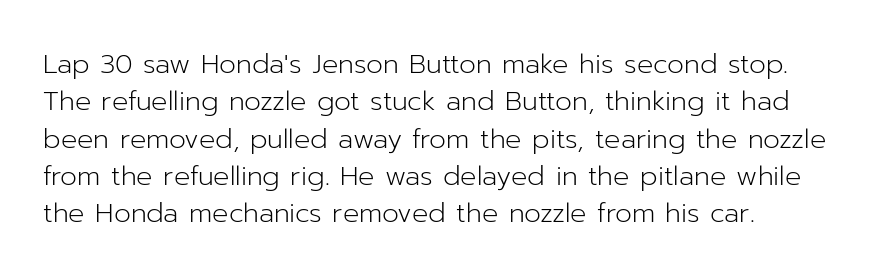
Q: Is the text bold? A: No.
Q: Is the text italic (slanted)? A: No, it is upright.
Q: Is the text underlined? A: No.
Q: Is the spacing between letters normal or unusually wide? A: Normal.
Q: Is the spacing between lines tight, normal or loose? A: Normal.
